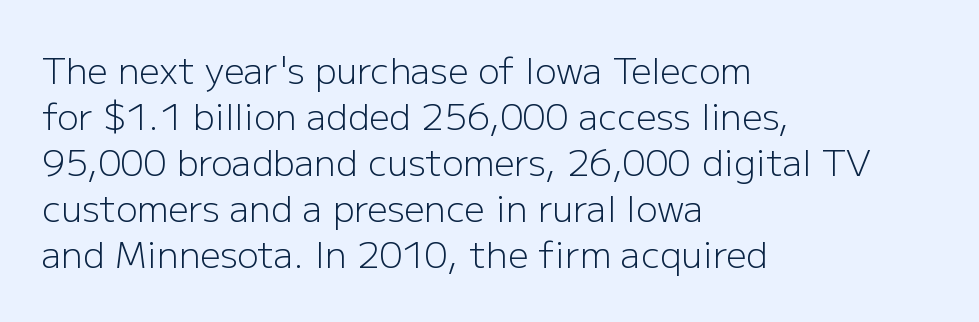
Q: Is the text bold? A: No.
Q: Is the text italic (slanted)? A: No, it is upright.
Q: Is the typeface a serif or a sans-serif typeface? A: Sans-serif.
Q: Is the text underlined? A: No.
Q: How is the paragraph aligned? A: Left-aligned.
Q: Is the spacing between letters normal or unusually wide? A: Normal.
Q: Is the spacing between lines tight, normal or loose? A: Normal.
Q: Width (condensed, normal, or wide)? A: Normal.
Q: Stroke contrast? A: Low.
Q: x-height? A: Medium.
Q: Monospaced? A: No.
